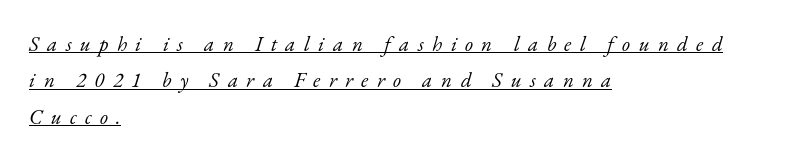
{"italic": "yes", "lean": "right", "slant_degrees": 17, "bold": "no", "underline": "yes", "align": "left", "line_spacing_ratio": 1.73, "letter_spacing": "wide", "letter_spacing_em": 0.4, "glyph_px": 21}
